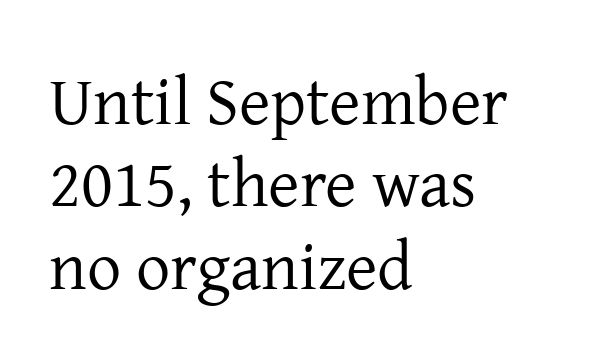
The image shows 68 px regular-weight serif type, upright; set left-aligned, line spacing 1.21x, normal letter spacing, not underlined; low stroke contrast and a medium x-height.
